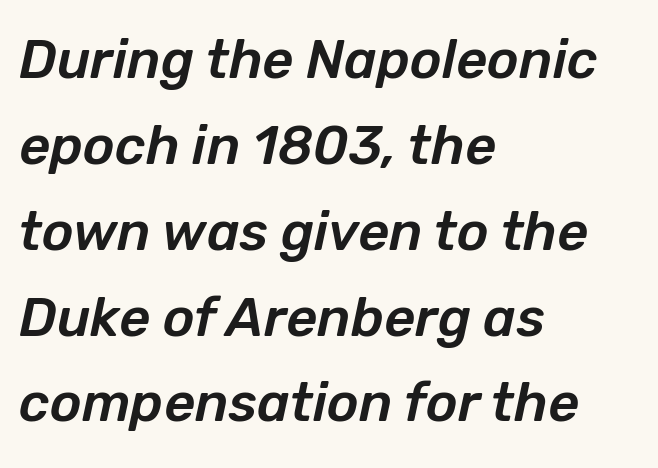
{"italic": "yes", "lean": "right", "slant_degrees": 12, "width": "normal", "stroke_contrast": "low", "x_height": "medium", "monospaced": "no", "underline": "no", "align": "left", "line_spacing": "normal", "line_spacing_ratio": 1.59, "letter_spacing": "normal", "letter_spacing_em": 0.0, "glyph_px": 54}
